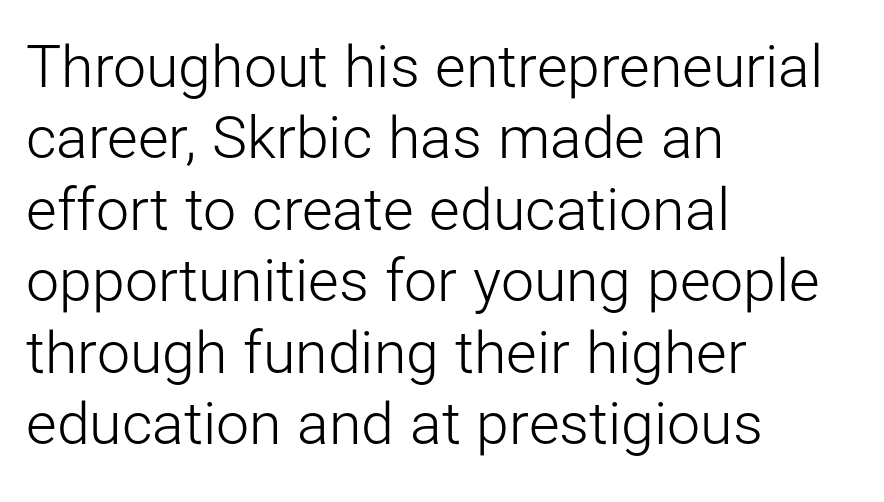
Q: Is the text bold? A: No.
Q: Is the text italic (slanted)? A: No, it is upright.
Q: Is the typeface a serif or a sans-serif typeface? A: Sans-serif.
Q: Is the text underlined? A: No.
Q: How is the paragraph aligned? A: Left-aligned.
Q: Is the spacing between letters normal or unusually wide? A: Normal.
Q: Width (condensed, normal, or wide)? A: Normal.
Q: Stroke contrast? A: Low.
Q: x-height? A: Medium.
Q: Monospaced? A: No.
